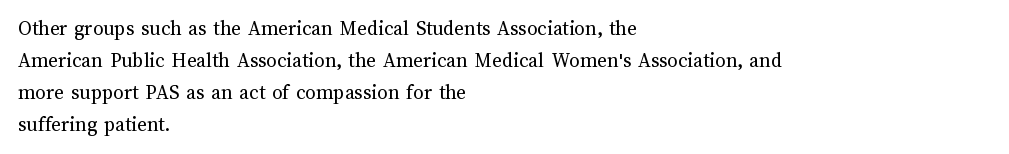
Vertical strokes here are truly vertical. The paragraph has a hard left edge and a soft right edge. The rendering uses a moderate line-height, typical for paragraphs. The cut favours lightness, reaching ordinary text weight at its darkest.
